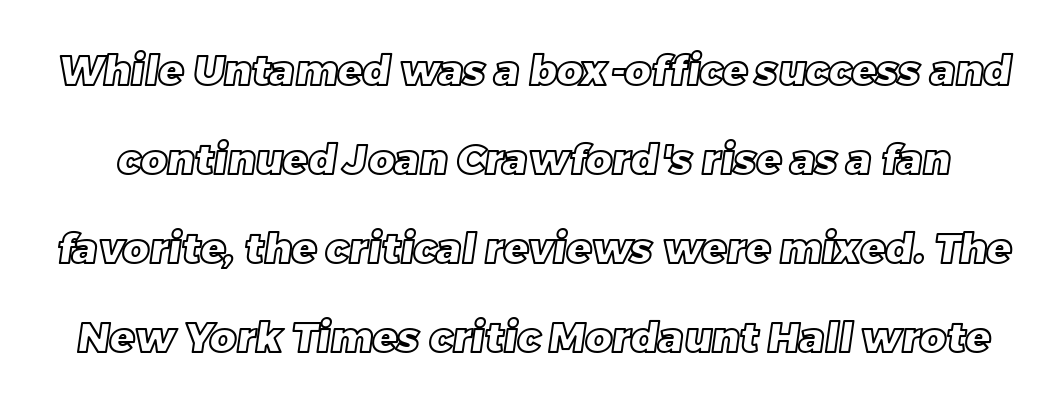
{"width": "normal", "x_height": "large", "monospaced": "no", "underline": "no", "line_spacing": "loose", "line_spacing_ratio": 2.17, "letter_spacing": "normal", "letter_spacing_em": 0.0, "glyph_px": 41}
